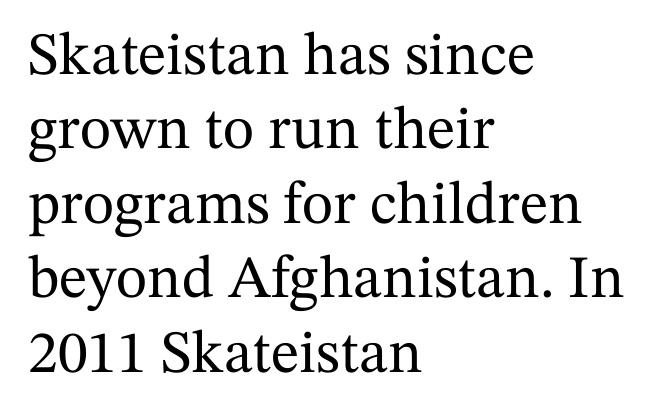
Stroke terminals: seriffed. Is this a fixed-width face? No — the glyphs have proportional, varying widths. Line starts are locked; line ends wander. Compared with typical body copy, the letter spacing here is the same. Glance below the letters and you will spot only blank space. This sample uses an upright cut, with every glyph sitting square on the baseline.
